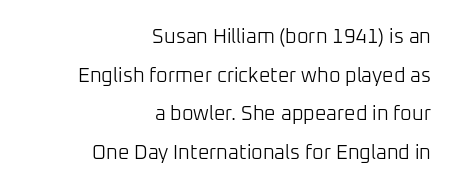
The vertical gap from one line to the next is large. A bare baseline throughout the passage. The passage is arranged like a letterhead date or caption credit — flush right. Spacing between characters is what you'd get straight out of the box. A light-to-regular cut is what we see here. Upright lettering throughout.
